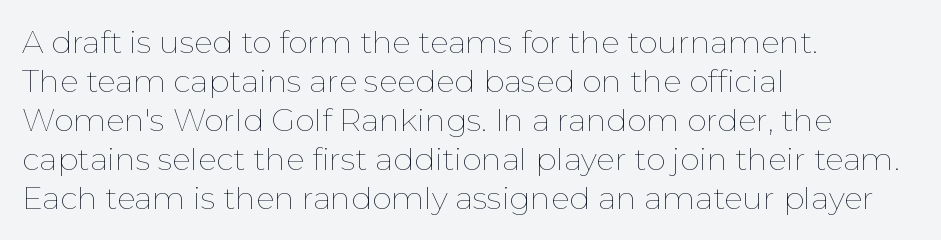
Q: Is the text bold? A: No.
Q: Is the text italic (slanted)? A: No, it is upright.
Q: Is the text underlined? A: No.
Q: How is the paragraph aligned? A: Left-aligned.
Q: Is the spacing between letters normal or unusually wide? A: Normal.
Q: Is the spacing between lines tight, normal or loose? A: Normal.
Q: Width (condensed, normal, or wide)? A: Normal.
Q: Stroke contrast? A: Low.
Q: x-height? A: Medium.
Q: Monospaced? A: No.
